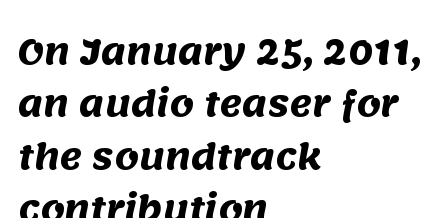
{"serif": "no", "bold": "yes", "weight": "heavy", "width": "normal", "stroke_contrast": "medium", "x_height": "large", "monospaced": "no", "underline": "no", "align": "left", "line_spacing": "normal", "line_spacing_ratio": 1.54, "letter_spacing": "normal", "letter_spacing_em": 0.0, "glyph_px": 34}
